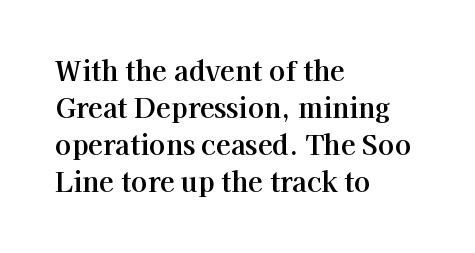
The image shows 27 px text type, upright; set left-aligned, normal line spacing (1.37x), normal letter spacing, not underlined.
